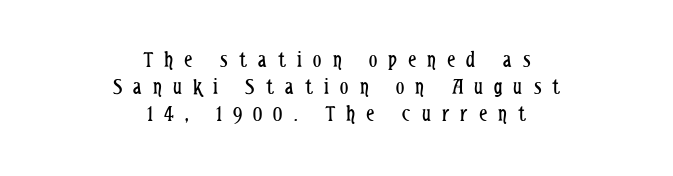
Q: Is the text bold? A: No.
Q: Is the text italic (slanted)? A: No, it is upright.
Q: Is the text underlined? A: No.
Q: How is the paragraph aligned? A: Centered.
Q: Is the spacing between letters normal or unusually wide? A: Unusually wide.
